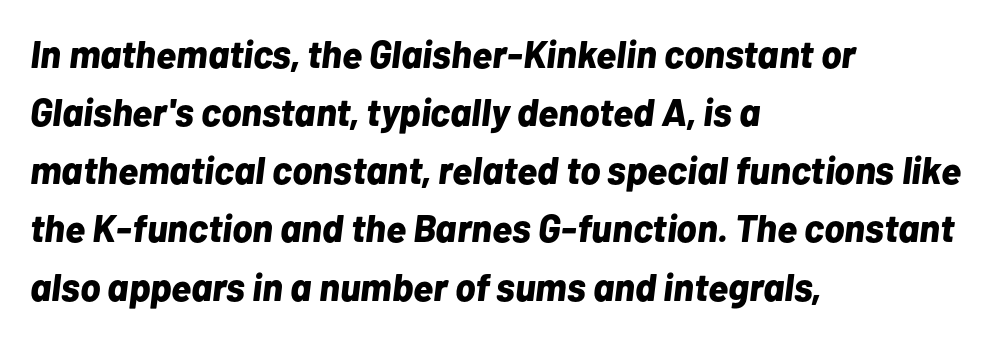
{"italic": "yes", "lean": "right", "slant_degrees": 7, "bold": "yes", "weight": "bold", "width": "normal", "stroke_contrast": "low", "x_height": "medium", "monospaced": "no", "underline": "no", "align": "left", "line_spacing": "normal", "line_spacing_ratio": 1.53, "letter_spacing": "normal", "letter_spacing_em": 0.0, "glyph_px": 38}
